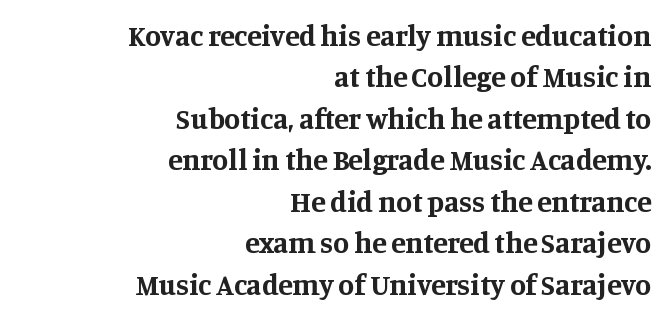
Q: Is the text bold? A: Yes.
Q: Is the text italic (slanted)? A: No, it is upright.
Q: Is the typeface a serif or a sans-serif typeface? A: Serif.
Q: Is the text underlined? A: No.
Q: How is the paragraph aligned? A: Right-aligned.
Q: Is the spacing between letters normal or unusually wide? A: Normal.
Q: Is the spacing between lines tight, normal or loose? A: Normal.
Q: Width (condensed, normal, or wide)? A: Normal.
Q: Stroke contrast? A: Medium.
Q: x-height? A: Large.
Q: Monospaced? A: No.
